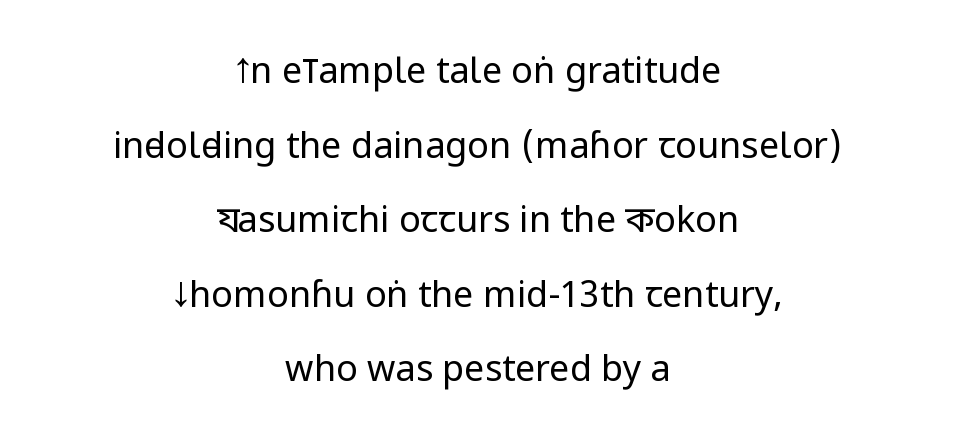
The rag falls on both sides of this text block equally. Vertical stems look standard width or narrower in stroke. Here the designer chose a conventional face with non-uniform glyph widths. The space directly below the letters is spotless. These lines stand farther apart than default settings would place them. It's the straight-up-and-down kind of type.
